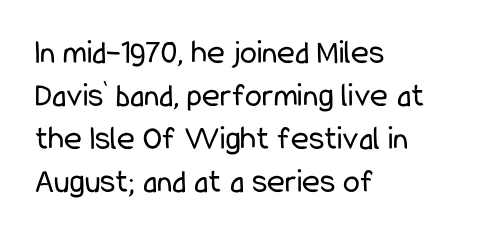
Q: Is the text bold? A: No.
Q: Is the text italic (slanted)? A: No, it is upright.
Q: Is the typeface a serif or a sans-serif typeface? A: Sans-serif.
Q: Is the text underlined? A: No.
Q: How is the paragraph aligned? A: Left-aligned.
Q: Is the spacing between letters normal or unusually wide? A: Normal.
Q: Is the spacing between lines tight, normal or loose? A: Normal.
Q: Width (condensed, normal, or wide)? A: Condensed.
Q: Stroke contrast? A: Low.
Q: x-height? A: Medium.
Q: Monospaced? A: No.
